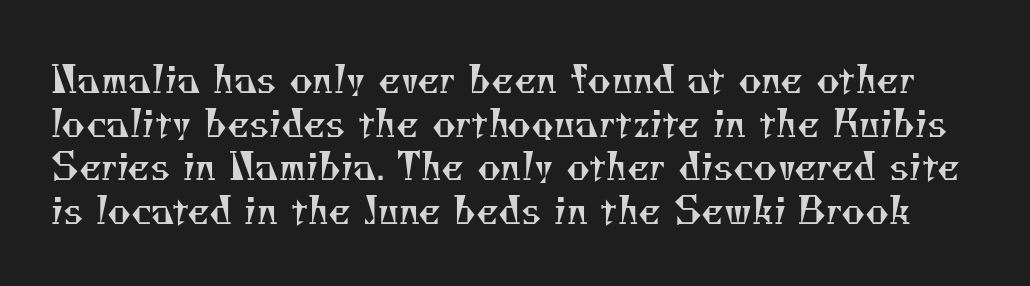
{"serif": "yes", "bold": "no", "weight": "regular", "width": "normal", "stroke_contrast": "medium", "x_height": "small", "monospaced": "no", "underline": "no", "line_spacing_ratio": 1.21, "letter_spacing": "normal", "letter_spacing_em": 0.0, "glyph_px": 36}
